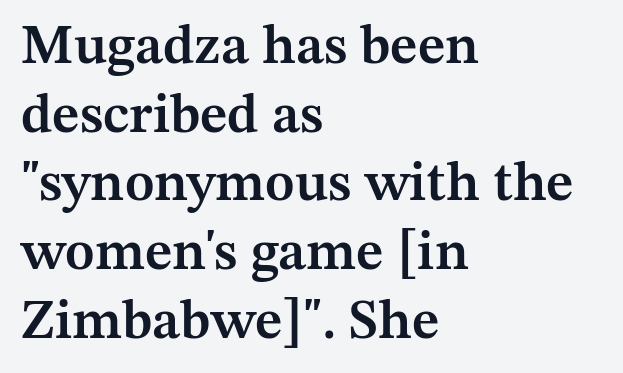
Q: Is the text bold? A: Semi-bold.
Q: Is the text italic (slanted)? A: No, it is upright.
Q: Is the typeface a serif or a sans-serif typeface? A: Serif.
Q: Is the text underlined? A: No.
Q: How is the paragraph aligned? A: Left-aligned.
Q: Is the spacing between letters normal or unusually wide? A: Normal.
Q: Is the spacing between lines tight, normal or loose? A: Normal.
Q: Width (condensed, normal, or wide)? A: Normal.
Q: Stroke contrast? A: Medium.
Q: x-height? A: Medium.
Q: Monospaced? A: No.
